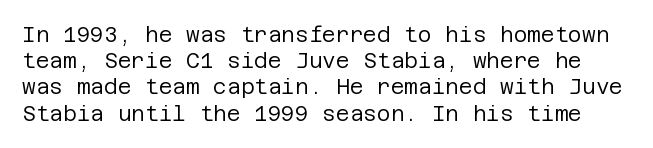
Q: Is the text bold? A: No.
Q: Is the text italic (slanted)? A: No, it is upright.
Q: Is the text underlined? A: No.
Q: Is the spacing between letters normal or unusually wide? A: Normal.
Q: Is the spacing between lines tight, normal or loose? A: Normal.
